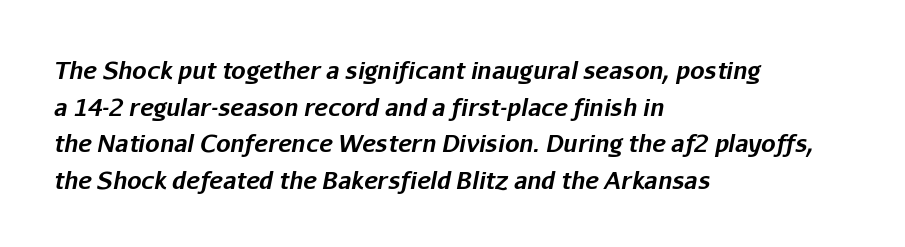
The image shows 23 px bold type, italic (leaning right); set left-aligned, normal line spacing (1.59x), normal letter spacing, not underlined.
